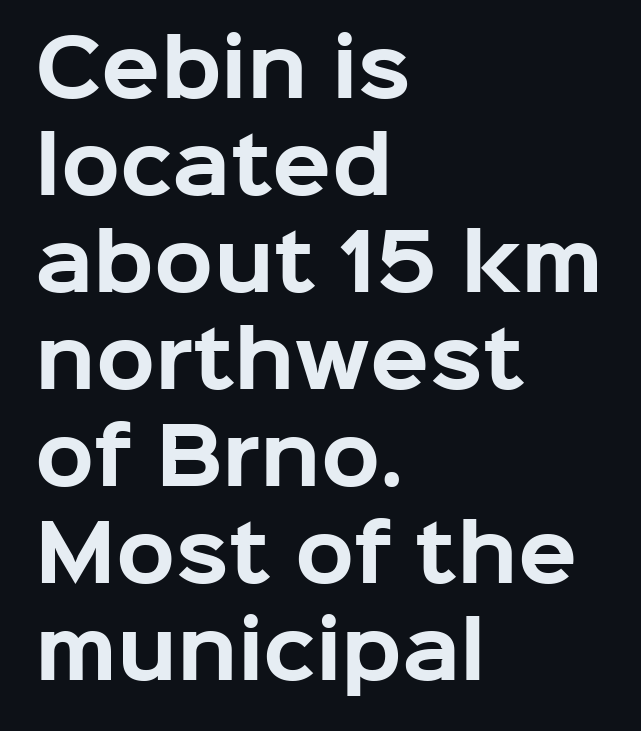
Q: Is the text bold? A: Yes.
Q: Is the text italic (slanted)? A: No, it is upright.
Q: Is the typeface a serif or a sans-serif typeface? A: Sans-serif.
Q: Is the text underlined? A: No.
Q: How is the paragraph aligned? A: Left-aligned.
Q: Is the spacing between letters normal or unusually wide? A: Normal.
Q: Is the spacing between lines tight, normal or loose? A: Normal.
Q: Width (condensed, normal, or wide)? A: Normal.
Q: Stroke contrast? A: Low.
Q: x-height? A: Medium.
Q: Monospaced? A: No.
